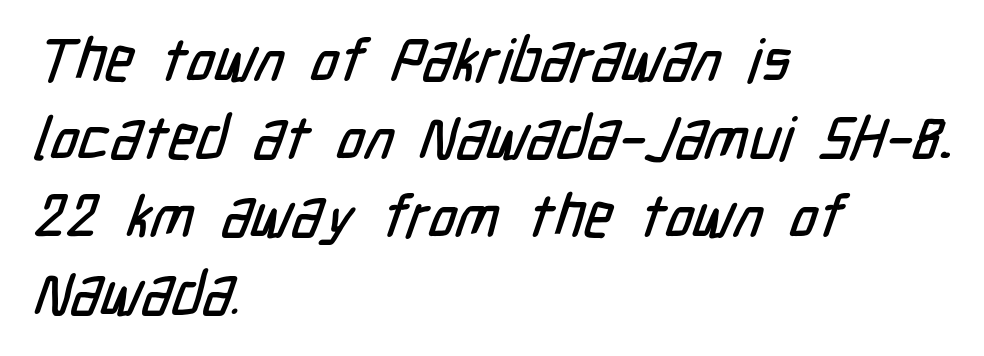
{"serif": "no", "width": "condensed", "stroke_contrast": "low", "x_height": "medium", "monospaced": "no", "underline": "no", "align": "left", "line_spacing": "normal", "line_spacing_ratio": 1.3, "letter_spacing": "normal", "letter_spacing_em": 0.0, "glyph_px": 60}
